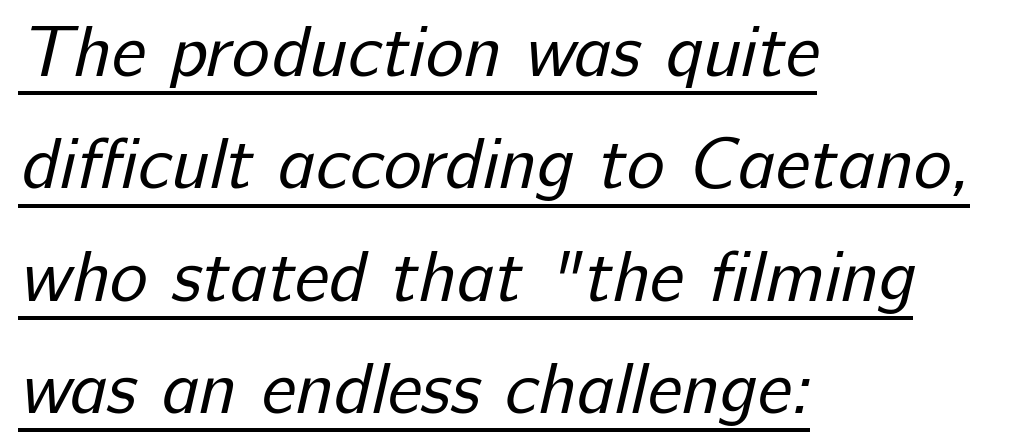
{"serif": "no", "bold": "no", "weight": "regular", "width": "normal", "stroke_contrast": "low", "x_height": "medium", "monospaced": "no", "underline": "yes", "align": "left", "line_spacing": "normal", "line_spacing_ratio": 1.56, "letter_spacing": "normal", "letter_spacing_em": 0.0, "glyph_px": 72}
